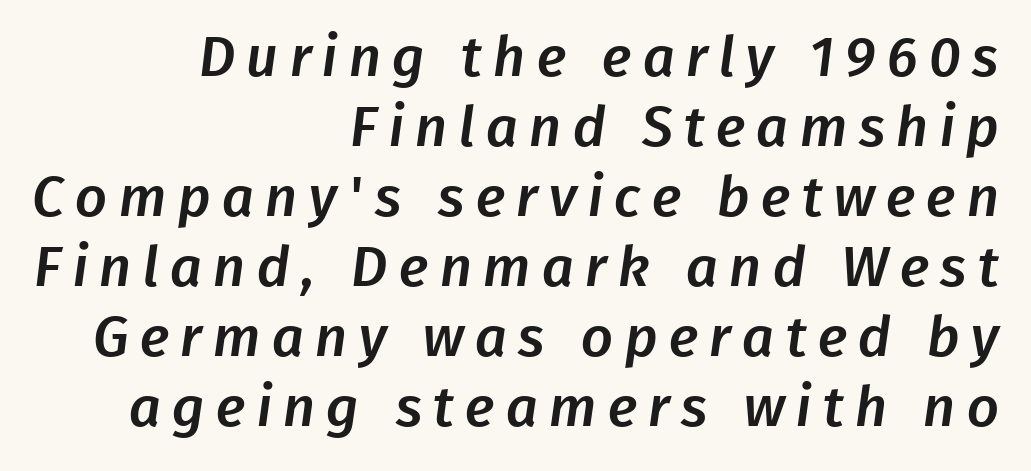
Q: Is the typeface a serif or a sans-serif typeface? A: Sans-serif.
Q: Is the text underlined? A: No.
Q: How is the paragraph aligned? A: Right-aligned.
Q: Is the spacing between letters normal or unusually wide? A: Unusually wide.
Q: Is the spacing between lines tight, normal or loose? A: Normal.
Q: Width (condensed, normal, or wide)? A: Normal.
Q: Stroke contrast? A: Low.
Q: x-height? A: Medium.
Q: Monospaced? A: No.
